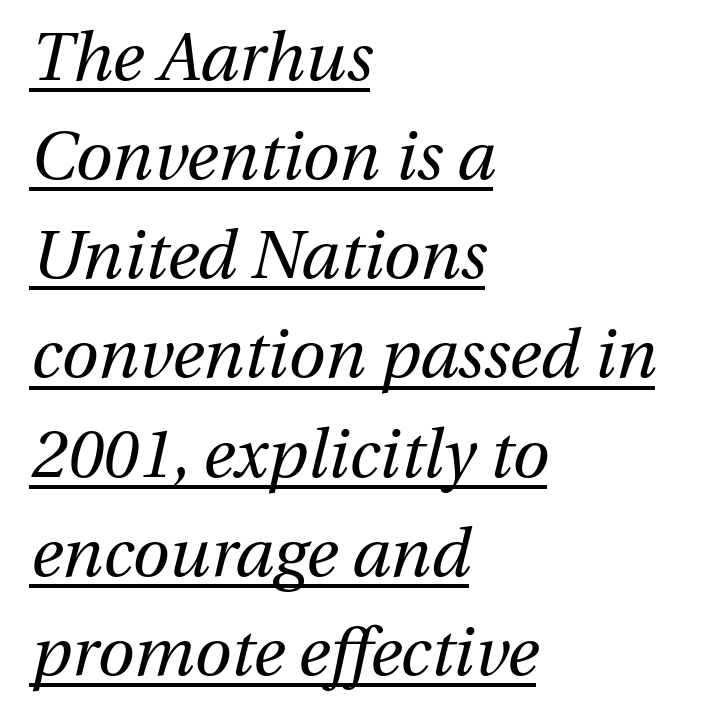
Q: Is the text bold? A: No.
Q: Is the text italic (slanted)? A: Yes, it leans right by about 13 degrees.
Q: Is the text underlined? A: Yes.
Q: How is the paragraph aligned? A: Left-aligned.
Q: Is the spacing between letters normal or unusually wide? A: Normal.
Q: Is the spacing between lines tight, normal or loose? A: Normal.
Q: Width (condensed, normal, or wide)? A: Normal.
Q: Stroke contrast? A: Medium.
Q: x-height? A: Medium.
Q: Monospaced? A: No.
